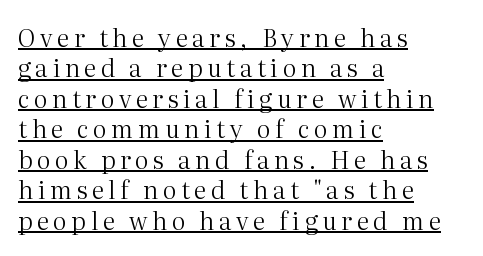
Q: Is the text bold? A: No.
Q: Is the text italic (slanted)? A: No, it is upright.
Q: Is the text underlined? A: Yes.
Q: How is the paragraph aligned? A: Left-aligned.
Q: Is the spacing between letters normal or unusually wide? A: Unusually wide.
Q: Is the spacing between lines tight, normal or loose? A: Normal.
